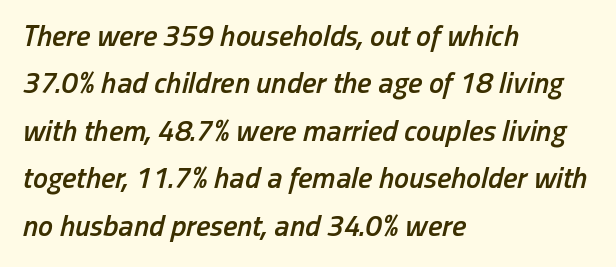
Q: Is the text bold? A: Semi-bold.
Q: Is the text italic (slanted)? A: Yes, it leans right by about 13 degrees.
Q: Is the text underlined? A: No.
Q: How is the paragraph aligned? A: Left-aligned.
Q: Is the spacing between letters normal or unusually wide? A: Normal.
Q: Is the spacing between lines tight, normal or loose? A: Normal.
Q: Width (condensed, normal, or wide)? A: Condensed.
Q: Stroke contrast? A: Low.
Q: x-height? A: Medium.
Q: Monospaced? A: No.
